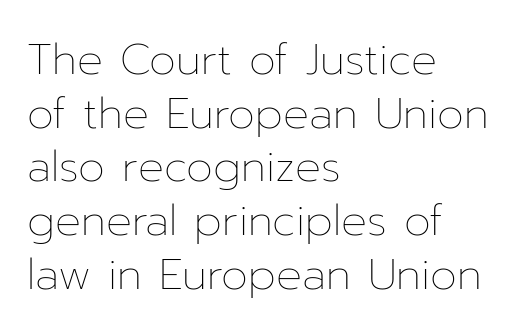
The typography opts for an upright posture over an oblique one. Nobody drew a line under any word here. Think of a printed novel: that variable character pitch is what you see here. In terms of letterspacing, this is plain default setting. These glyphs show unthickened strokes, regular width or finer. The lines in this sample share a left origin and differ only in where they stop.
